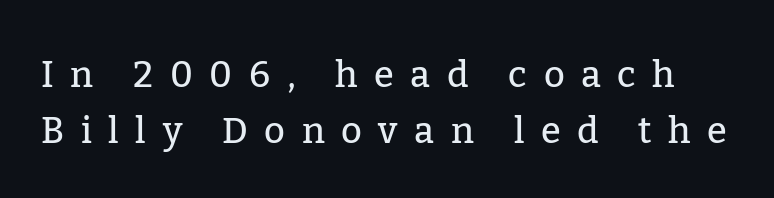
The image shows 36 px serif type, upright; set normal line spacing (1.55x), unusually wide letter spacing (+0.46 em), not underlined; low stroke contrast and a medium x-height.
